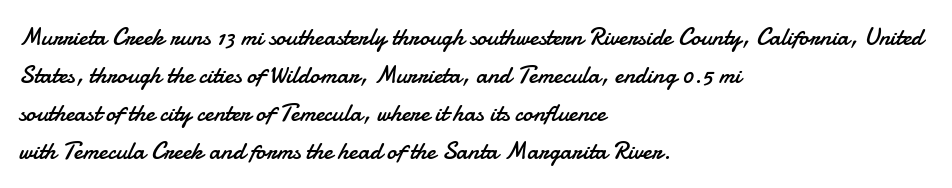
The image shows 25 px text type; set left-aligned, normal line spacing (1.52x), normal letter spacing, not underlined.
